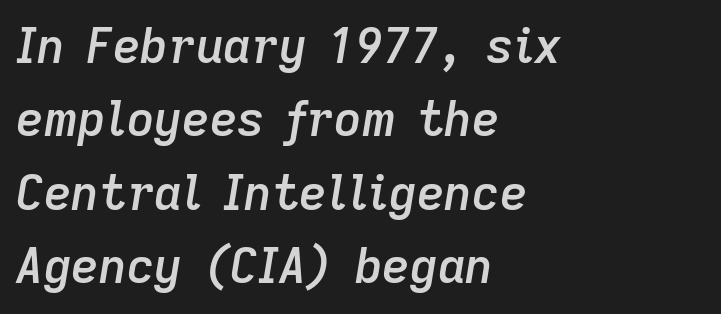
The image shows 48 px semibold type, italic (leaning right); set left-aligned, normal line spacing (1.53x), normal letter spacing, not underlined; low stroke contrast and a medium x-height.
